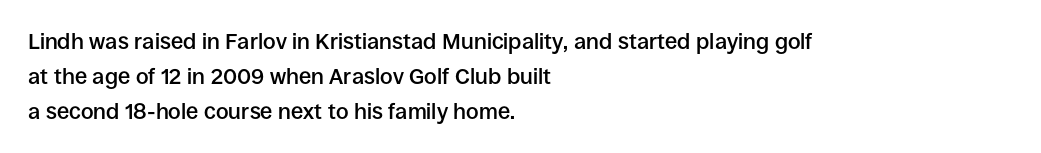
Rows of type keep a routine distance in the vertical direction. Tracking here is standard; glyphs follow each other at the usual distance. Ascenders rise straight up at ninety degrees. A fair bit of extra ink — the face is semibold, not bold.
